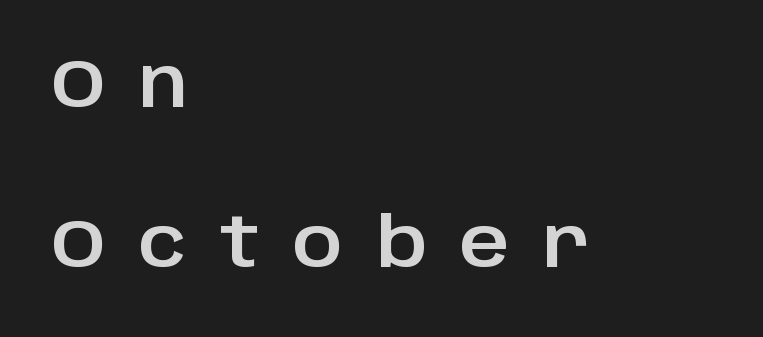
The image shows 68 px sans-serif type, upright; set left-aligned, loose line spacing (2.36x), unusually wide letter spacing (+0.49 em), not underlined; low stroke contrast and a large x-height.
